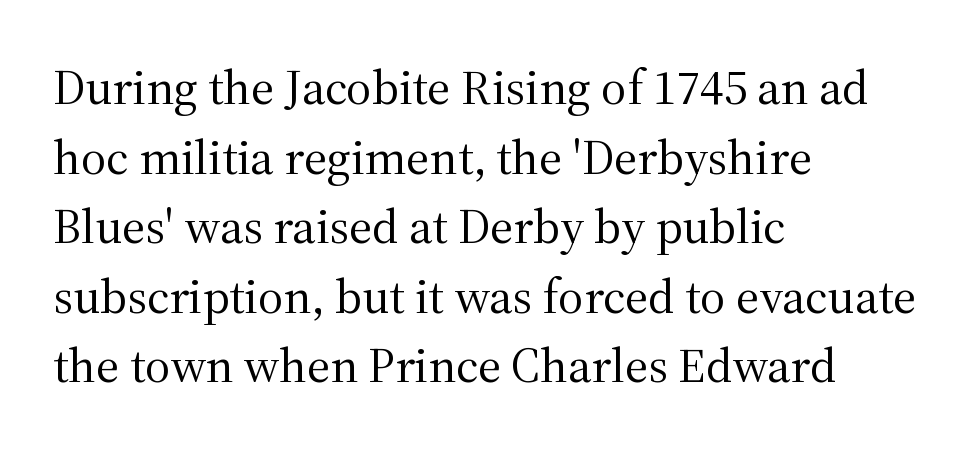
When letters stand straight like this, we call the style roman or upright. The ragged edge is on the right, which tells us the setting is flush left. Honestly, the row spacing looks completely unremarkable. Vertical stems look standard width or narrower in stroke. Little horizontal feet cap the strokes, marking this as serif type.
